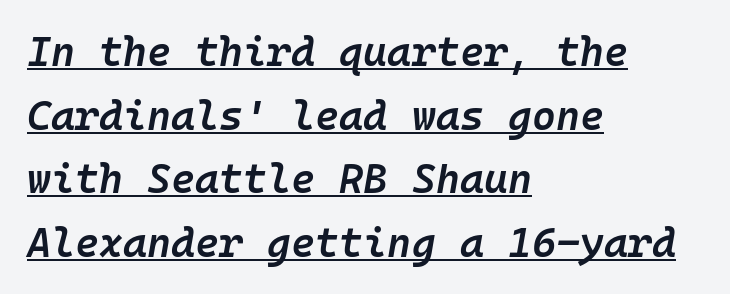
Q: Is the text bold? A: Semi-bold.
Q: Is the text italic (slanted)? A: Yes, it leans right by about 10 degrees.
Q: Is the text underlined? A: Yes.
Q: How is the paragraph aligned? A: Left-aligned.
Q: Is the spacing between letters normal or unusually wide? A: Normal.
Q: Is the spacing between lines tight, normal or loose? A: Normal.
Q: Width (condensed, normal, or wide)? A: Normal.
Q: Stroke contrast? A: Low.
Q: x-height? A: Medium.
Q: Monospaced? A: Yes.
